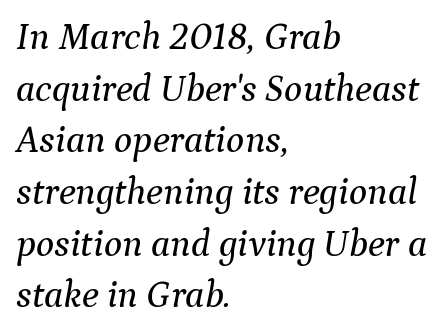
The image shows 38 px serif type, italic (leaning right); set left-aligned, normal line spacing (1.36x), normal letter spacing, not underlined; medium stroke contrast and a medium x-height.
